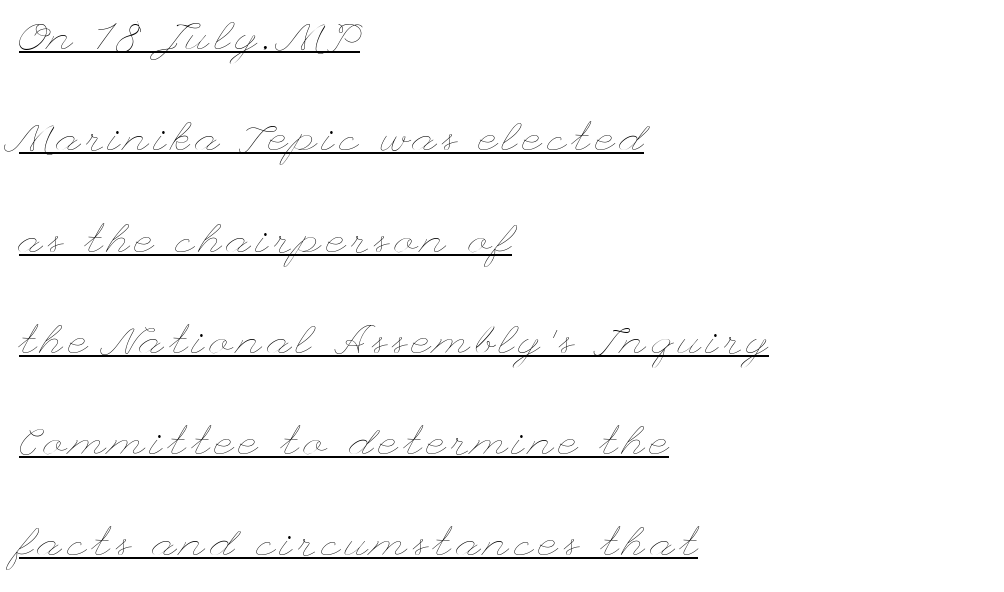
Q: Is the text bold? A: No.
Q: Is the text italic (slanted)? A: Yes.
Q: Is the text underlined? A: Yes.
Q: How is the paragraph aligned? A: Left-aligned.
Q: Is the spacing between lines tight, normal or loose? A: Loose.
Q: Width (condensed, normal, or wide)? A: Wide.
Q: Stroke contrast? A: Low.
Q: x-height? A: Small.
